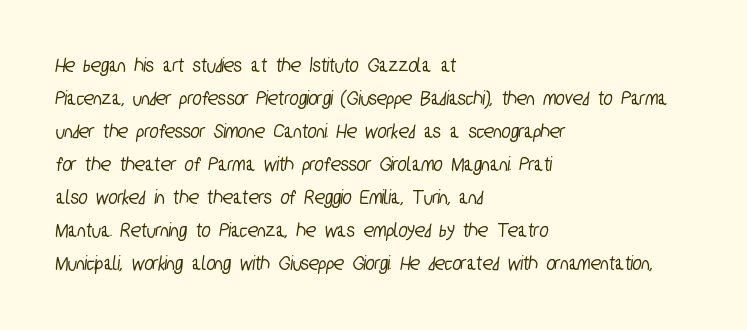
The image shows 21 px text type; set left-aligned, normal line spacing (1.57x), normal letter spacing, not underlined.
